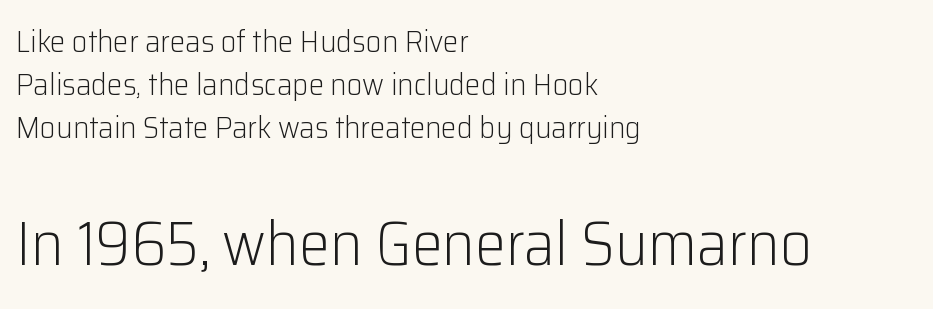
The image shows 62 px light sans-serif type, upright; set left-aligned, normal line spacing (1.38x), normal letter spacing, not underlined; the second (bottom) block is 2.0x larger; low stroke contrast and a medium x-height.
